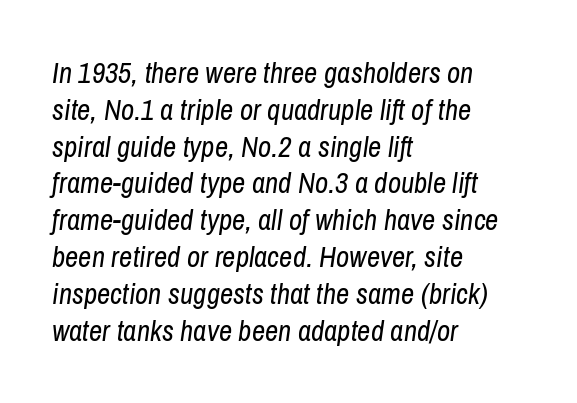
This sample keeps an unexceptional amount of space between lines. The zone under the glyphs is completely vacant. These lines are rendered in a variable-pitch font. Spacing between characters is what you'd get straight out of the box. One-word summary of the alignment: left.
